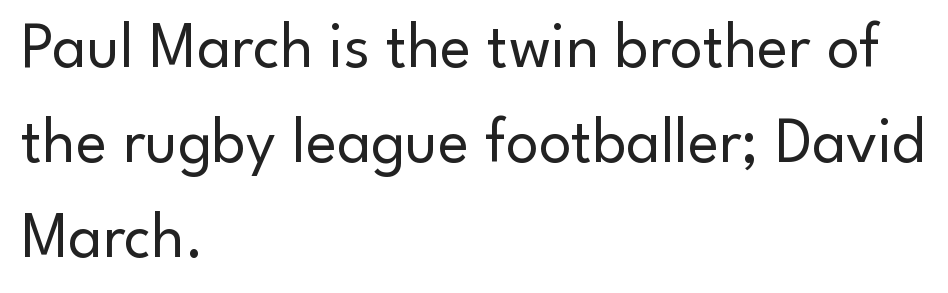
Q: Is the text bold? A: No.
Q: Is the text italic (slanted)? A: No, it is upright.
Q: Is the typeface a serif or a sans-serif typeface? A: Sans-serif.
Q: Is the text underlined? A: No.
Q: How is the paragraph aligned? A: Left-aligned.
Q: Is the spacing between letters normal or unusually wide? A: Normal.
Q: Is the spacing between lines tight, normal or loose? A: Normal.
Q: Width (condensed, normal, or wide)? A: Normal.
Q: Stroke contrast? A: Low.
Q: x-height? A: Small.
Q: Monospaced? A: No.
